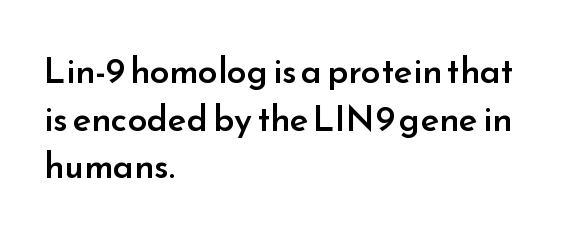
Q: Is the text bold? A: Semi-bold.
Q: Is the text italic (slanted)? A: No, it is upright.
Q: Is the typeface a serif or a sans-serif typeface? A: Sans-serif.
Q: Is the text underlined? A: No.
Q: How is the paragraph aligned? A: Left-aligned.
Q: Is the spacing between letters normal or unusually wide? A: Normal.
Q: Is the spacing between lines tight, normal or loose? A: Normal.
Q: Width (condensed, normal, or wide)? A: Normal.
Q: Stroke contrast? A: Low.
Q: x-height? A: Small.
Q: Monospaced? A: No.
